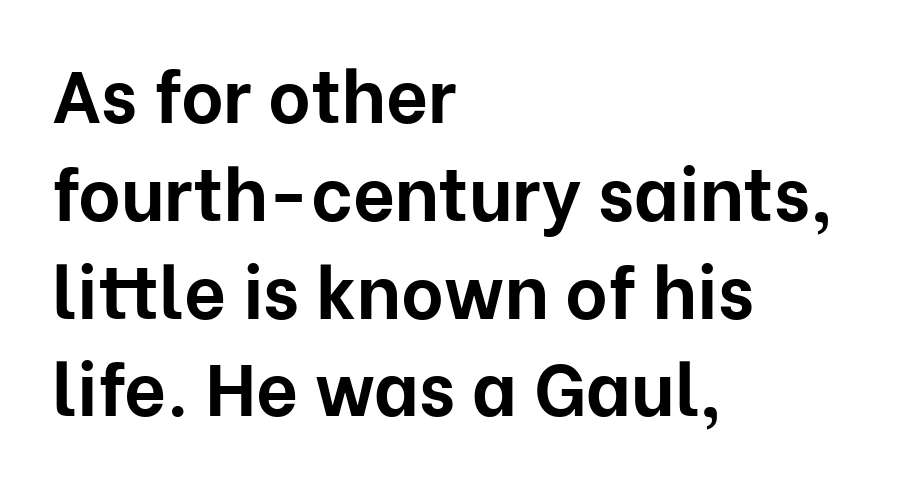
{"serif": "no", "italic": "no", "bold": "yes", "weight": "bold", "width": "normal", "stroke_contrast": "low", "x_height": "medium", "monospaced": "no", "underline": "no", "align": "left", "line_spacing": "normal", "line_spacing_ratio": 1.34, "letter_spacing": "normal", "letter_spacing_em": 0.0, "glyph_px": 73}
